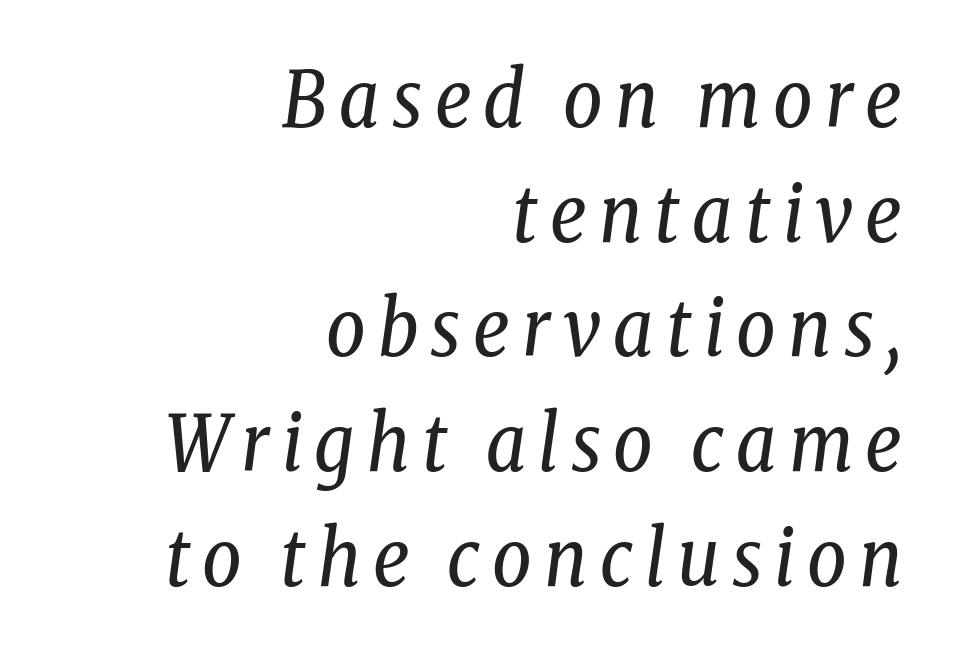
{"serif": "yes", "italic": "yes", "lean": "right", "slant_degrees": 8, "bold": "no", "weight": "regular", "width": "condensed", "stroke_contrast": "low", "x_height": "medium", "monospaced": "no", "underline": "no", "align": "right", "line_spacing": "normal", "line_spacing_ratio": 1.49, "glyph_px": 77}
